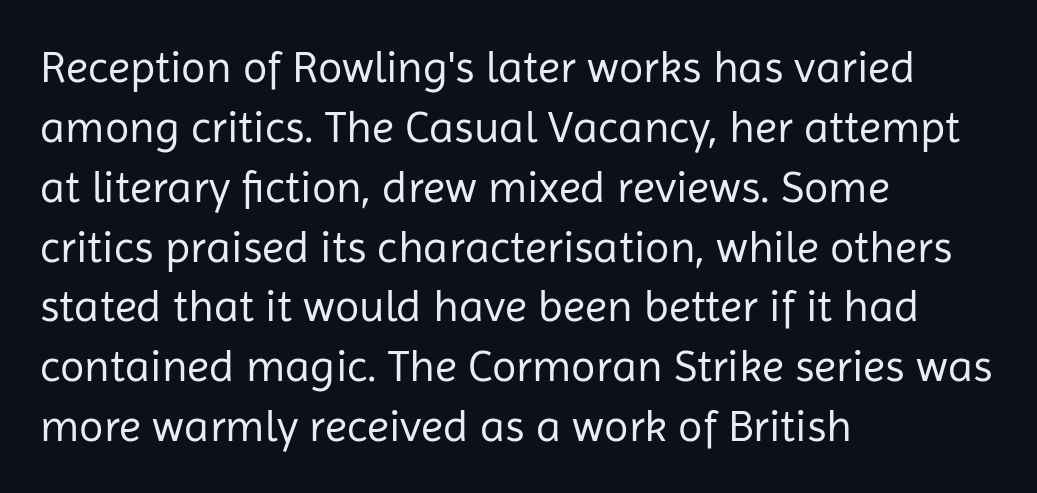
Q: Is the text bold? A: No.
Q: Is the text italic (slanted)? A: No, it is upright.
Q: Is the typeface a serif or a sans-serif typeface? A: Sans-serif.
Q: Is the text underlined? A: No.
Q: How is the paragraph aligned? A: Left-aligned.
Q: Is the spacing between letters normal or unusually wide? A: Normal.
Q: Is the spacing between lines tight, normal or loose? A: Normal.
Q: Width (condensed, normal, or wide)? A: Normal.
Q: Stroke contrast? A: Low.
Q: x-height? A: Medium.
Q: Monospaced? A: No.
